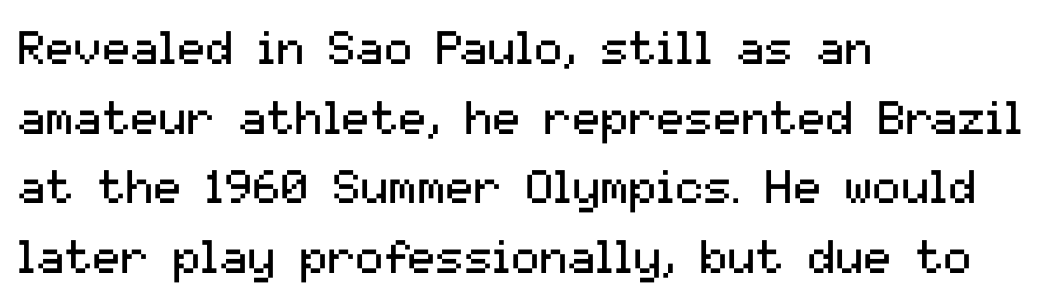
The letters carry no serifs — their stems end cleanly without finishing strokes. Interline gaps are of average width in this sample. The font's upright variant was chosen for this text. The rendering uses natural spacing where letterforms have individual widths.
